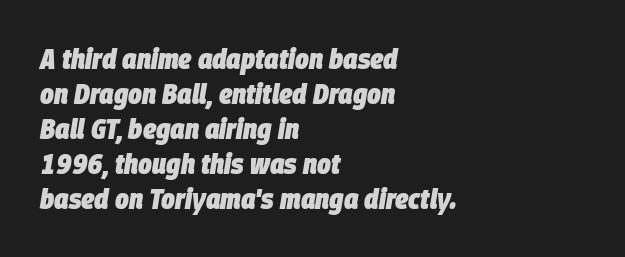
{"italic": "yes", "lean": "right", "slant_degrees": 9, "bold": "yes", "weight": "heavy", "width": "condensed", "stroke_contrast": "low", "x_height": "large", "monospaced": "no", "underline": "no", "align": "left", "line_spacing_ratio": 1.21, "letter_spacing": "normal", "letter_spacing_em": 0.0, "glyph_px": 29}
